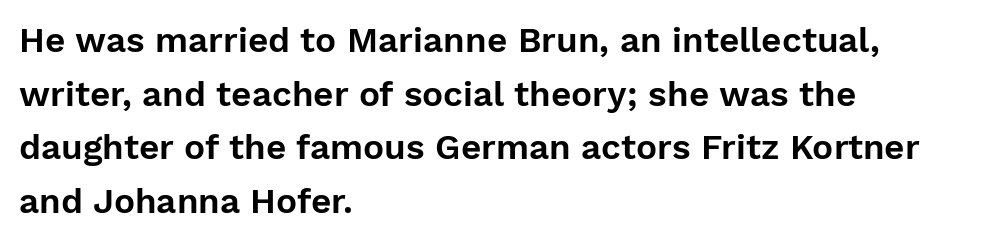
The image shows 35 px sans-serif type, upright; set left-aligned, normal line spacing (1.53x), normal letter spacing, not underlined; low stroke contrast and a medium x-height.
